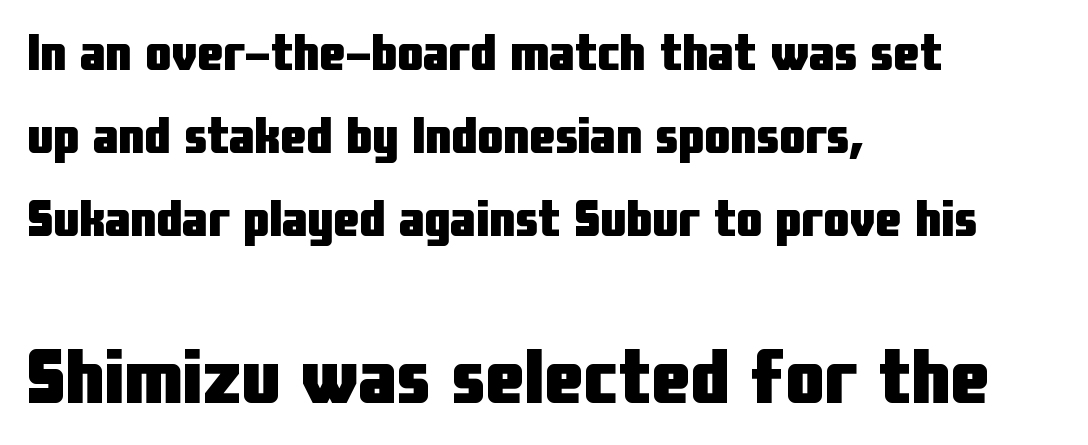
The image shows 78 px heavy, condensed sans-serif type, upright; set left-aligned, normal line spacing (1.6x), normal letter spacing, not underlined; the second (bottom) block is 1.5x larger; low stroke contrast and a medium x-height.
